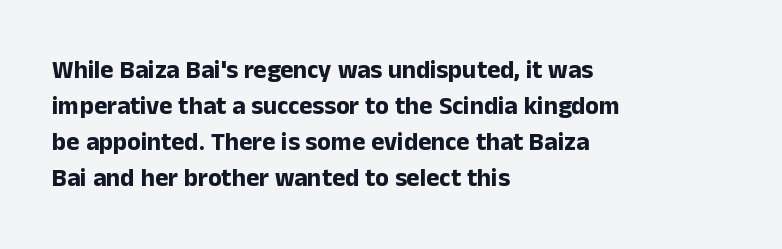
{"italic": "no", "bold": "yes", "underline": "no", "align": "left", "line_spacing": "normal", "line_spacing_ratio": 1.44, "letter_spacing": "normal", "letter_spacing_em": 0.0, "glyph_px": 25}
